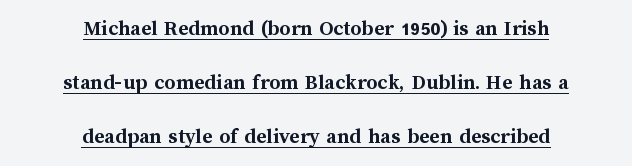
Observe the ordinary spacing: letters are neighbours, not strangers. The rendering uses a large line-height, opening up the rows. Visually the block forms a symmetrical silhouette, jagged on both flanks. In designer terms, the underline attribute is active on this setting. Emphasis by weight is at full strength: bold. Ascenders rise straight up at ninety degrees.
